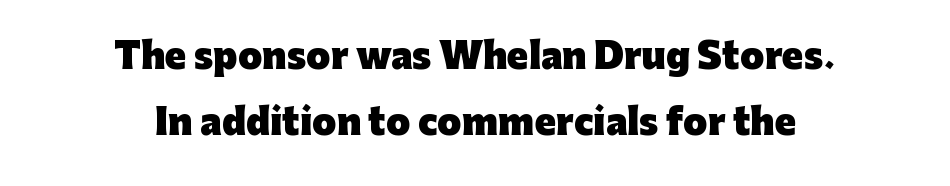
The string is rendered with underlining switched off. You could not count columns in this text — the font is proportionally spaced. Centered paragraph, ragged on both sides. These lines carry a lot of weight — the face is fully bold. Examine the stroke ends and you'll find no serifs. Is the letter spacing exaggerated? No — it looks like the ordinary default.
